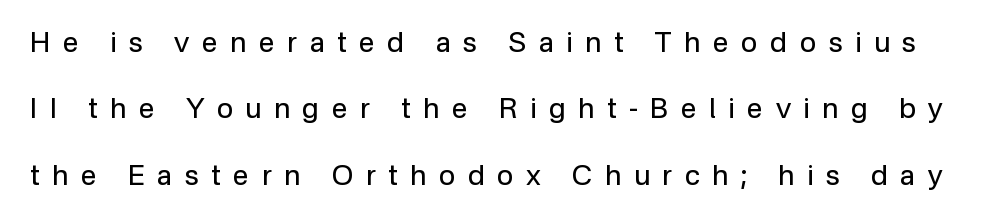
Q: Is the text bold? A: No.
Q: Is the text italic (slanted)? A: No, it is upright.
Q: Is the typeface a serif or a sans-serif typeface? A: Sans-serif.
Q: Is the text underlined? A: No.
Q: Is the spacing between letters normal or unusually wide? A: Unusually wide.
Q: Is the spacing between lines tight, normal or loose? A: Loose.
Q: Width (condensed, normal, or wide)? A: Normal.
Q: Stroke contrast? A: Low.
Q: x-height? A: Medium.
Q: Monospaced? A: No.
